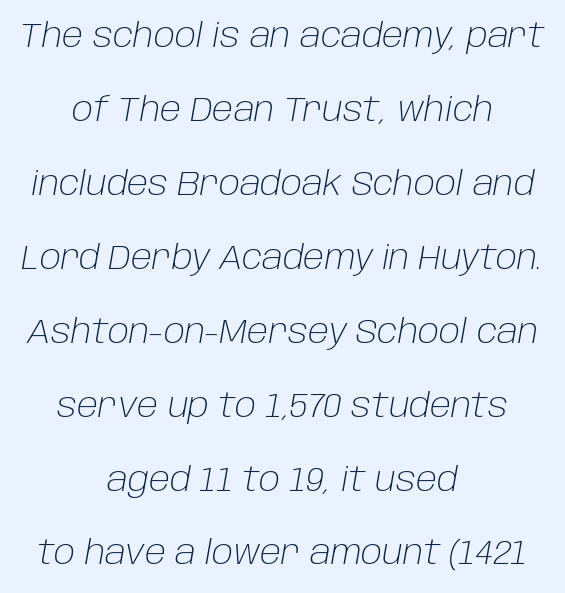
Q: Is the text bold? A: No.
Q: Is the text italic (slanted)? A: Yes, it leans right by about 10 degrees.
Q: Is the text underlined? A: No.
Q: How is the paragraph aligned? A: Centered.
Q: Is the spacing between letters normal or unusually wide? A: Normal.
Q: Is the spacing between lines tight, normal or loose? A: Loose.
Q: Width (condensed, normal, or wide)? A: Normal.
Q: Stroke contrast? A: Low.
Q: x-height? A: Large.
Q: Monospaced? A: No.
